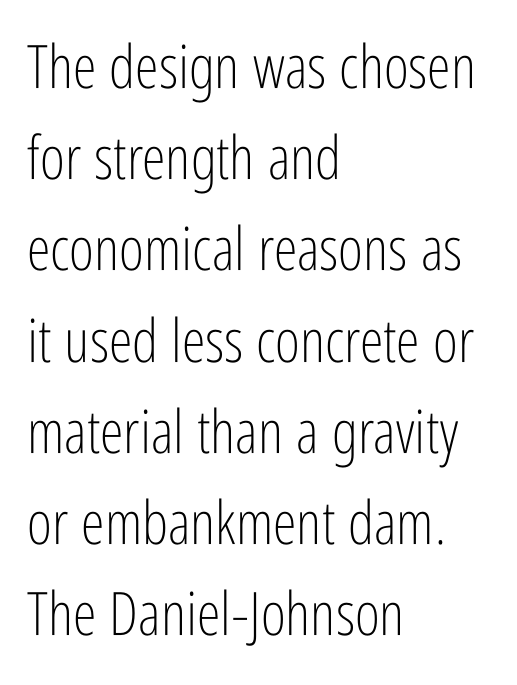
The image shows 60 px light, condensed sans-serif type, upright; set left-aligned, normal line spacing (1.52x), normal letter spacing, not underlined; low stroke contrast and a medium x-height.
